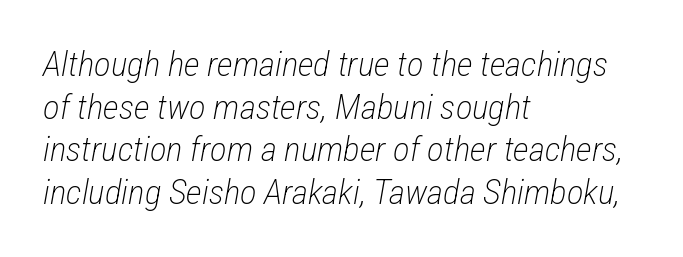
Q: Is the text bold? A: No.
Q: Is the text italic (slanted)? A: Yes, it leans right by about 12 degrees.
Q: Is the text underlined? A: No.
Q: How is the paragraph aligned? A: Left-aligned.
Q: Is the spacing between letters normal or unusually wide? A: Normal.
Q: Width (condensed, normal, or wide)? A: Condensed.
Q: Stroke contrast? A: Low.
Q: x-height? A: Medium.
Q: Monospaced? A: No.
